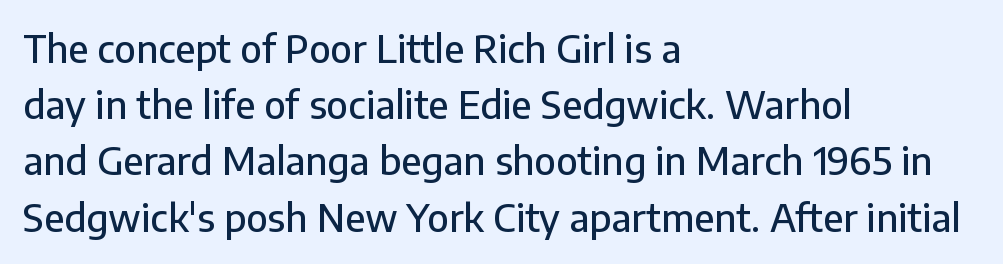
{"serif": "no", "italic": "no", "width": "normal", "stroke_contrast": "low", "x_height": "medium", "monospaced": "no", "underline": "no", "align": "left", "line_spacing": "normal", "line_spacing_ratio": 1.48, "letter_spacing": "normal", "letter_spacing_em": 0.0, "glyph_px": 38}
